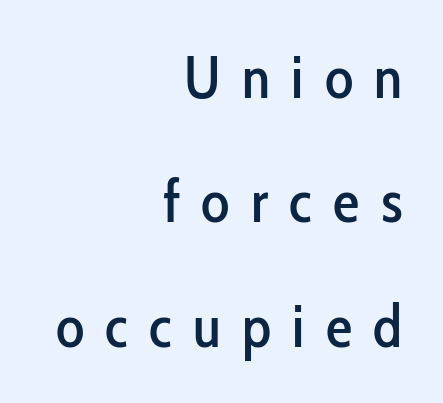
The image shows 59 px condensed sans-serif type, upright; set right-aligned, loose line spacing (2.11x), unusually wide letter spacing (+0.36 em), not underlined; low stroke contrast and a medium x-height.
